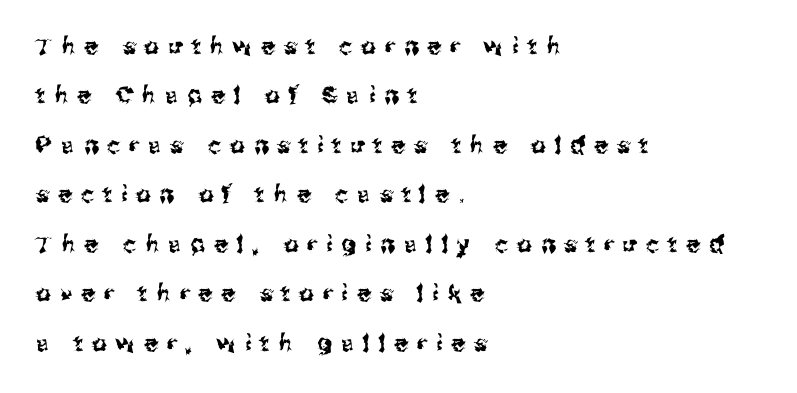
Horizontally, the lines are justified to the leading edge only. Loosely led — the rows are spread out. Is the letter spacing exaggerated? Yes — the characters are pushed far apart. Beneath every word, the page is bare. Posture: vertical.
